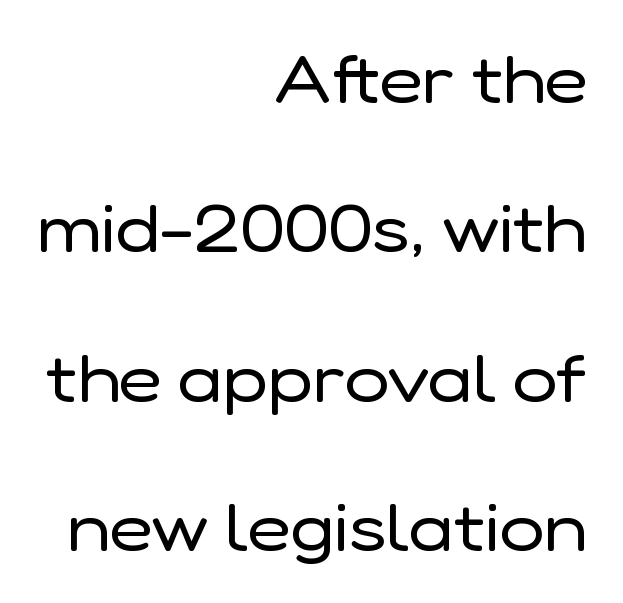
{"serif": "no", "italic": "no", "bold": "no", "weight": "regular", "width": "normal", "stroke_contrast": "low", "x_height": "medium", "monospaced": "no", "underline": "no", "align": "right", "line_spacing": "loose", "line_spacing_ratio": 2.23, "letter_spacing": "normal", "letter_spacing_em": 0.0, "glyph_px": 67}
